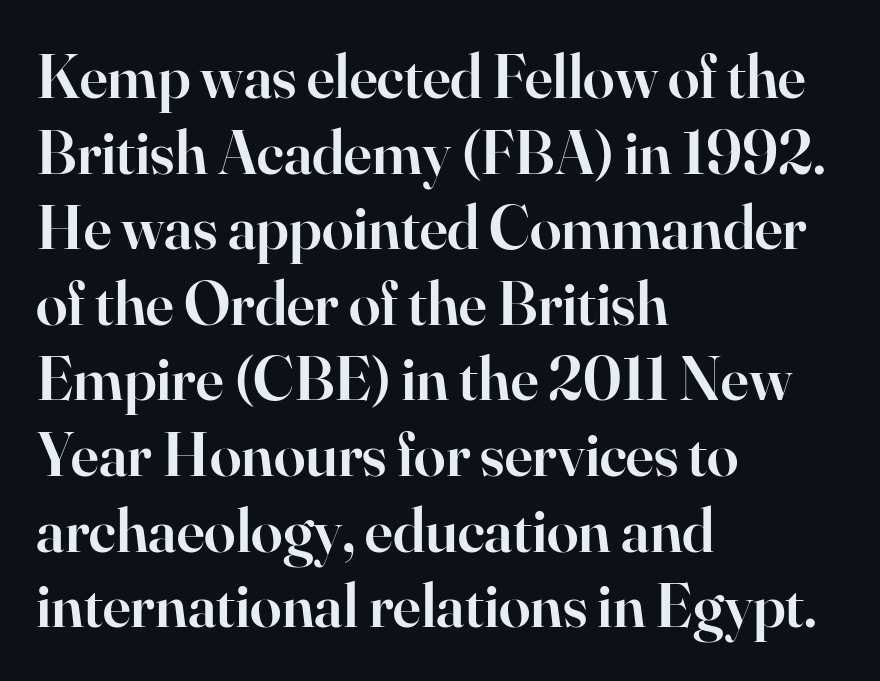
Posture: straight, roman, zero tilt. In terms of letterspacing, this is plain default setting. A typesetter would call this proportional, since set widths differ per character. The designer went with a serif here, giving each stem small feet. Type without underlining.
